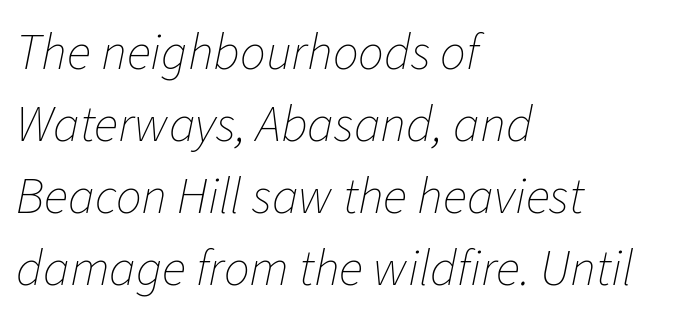
Italic? Definitely — the glyphs are oblique. The rendering keeps characters at their native spacing. Honestly, the row spacing looks completely unremarkable. Leftover space on each line is placed entirely after the last word. These lines are rendered in a variable-pitch font. Letters have the restrained weight of plain body copy at most.
